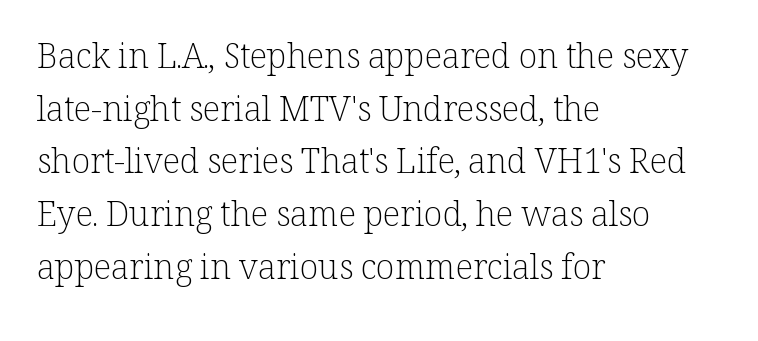
Stroke thickness stays within the range of a standard reading face or lighter. Do the characters align in a grid? No, the font is proportional. Only glyphs here, with clear space below each row. Caption: standard tracking, unaltered. These lines were composed using upright roman letters. Does the type have serifs? Yes, each stem ends in a small foot.
